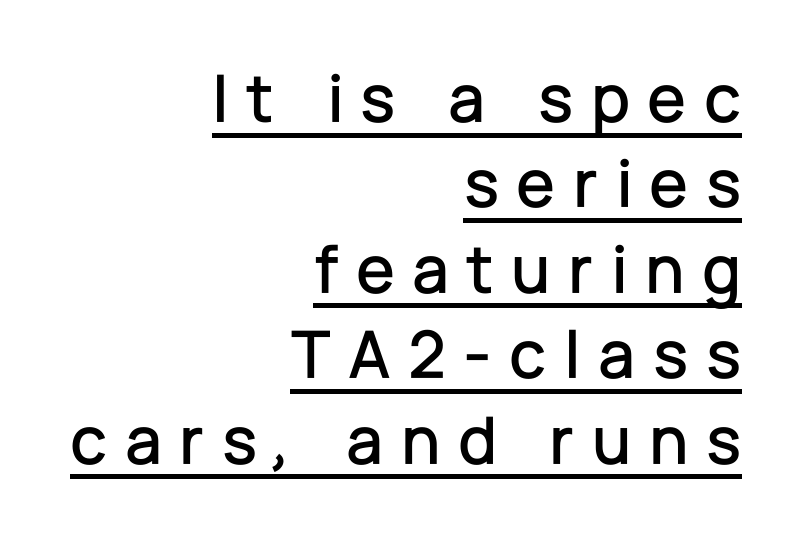
{"serif": "no", "italic": "no", "width": "normal", "stroke_contrast": "low", "x_height": "medium", "monospaced": "no", "underline": "yes", "align": "right", "line_spacing_ratio": 1.22, "letter_spacing": "wide", "letter_spacing_em": 0.25, "glyph_px": 70}
